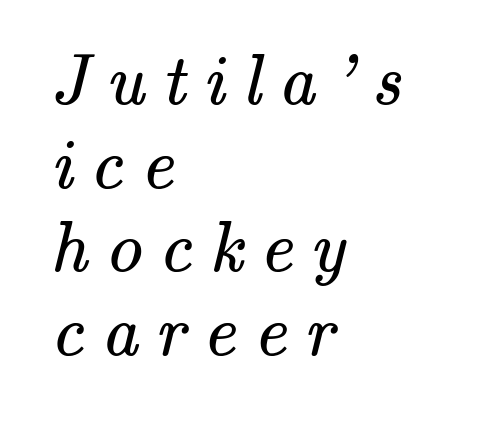
Q: Is the text bold? A: No.
Q: Is the typeface a serif or a sans-serif typeface? A: Serif.
Q: Is the text underlined? A: No.
Q: How is the paragraph aligned? A: Left-aligned.
Q: Is the spacing between letters normal or unusually wide? A: Unusually wide.
Q: Width (condensed, normal, or wide)? A: Normal.
Q: Stroke contrast? A: Medium.
Q: x-height? A: Small.
Q: Monospaced? A: No.
